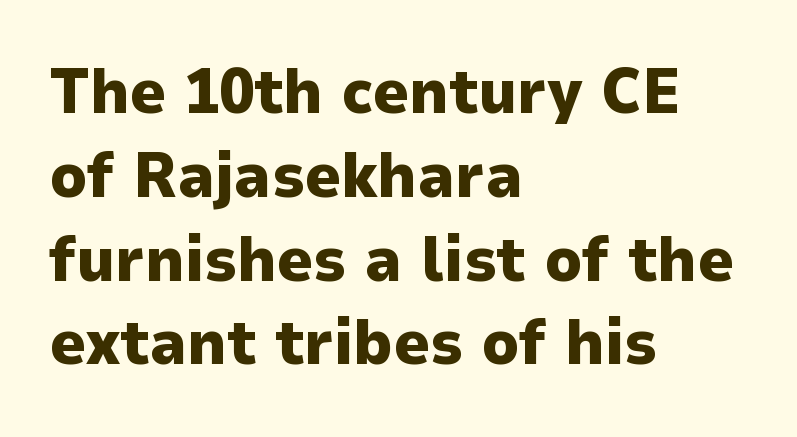
The image shows 63 px heavy sans-serif type, upright; set left-aligned, normal line spacing (1.33x), normal letter spacing, not underlined; low stroke contrast and a medium x-height.
